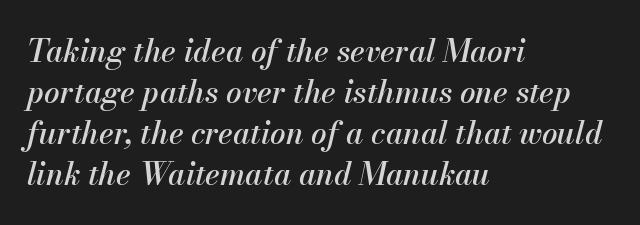
The image shows 31 px text type, italic (leaning right); set left-aligned, normal line spacing (1.32x), normal letter spacing, not underlined; medium stroke contrast and a small x-height.
